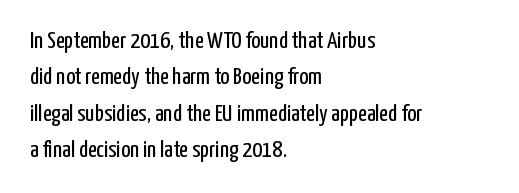
The foot of each line stays bare and open. These lines stack with their left ends in a neat column. Italic: no, the glyphs are upright roman. These lines sit exactly where default settings would place them.
